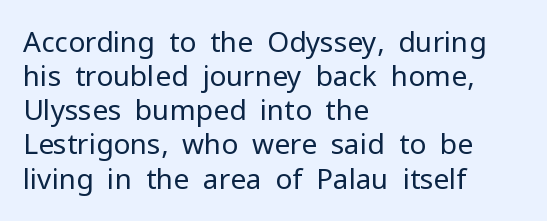
{"serif": "no", "italic": "no", "bold": "no", "weight": "regular", "width": "normal", "stroke_contrast": "low", "x_height": "medium", "monospaced": "no", "underline": "no", "align": "left", "line_spacing_ratio": 1.22, "letter_spacing": "normal", "letter_spacing_em": 0.0, "glyph_px": 28}
